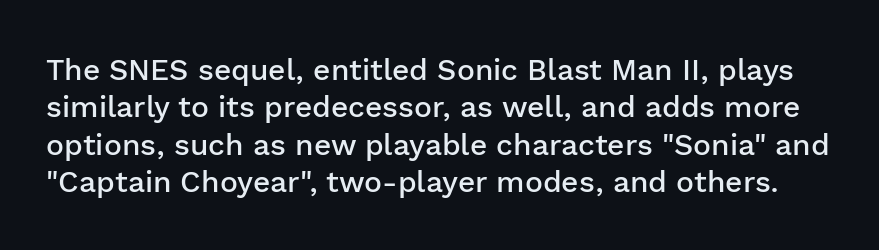
Q: Is the text bold? A: Semi-bold.
Q: Is the text italic (slanted)? A: No, it is upright.
Q: Is the typeface a serif or a sans-serif typeface? A: Sans-serif.
Q: Is the text underlined? A: No.
Q: Is the spacing between letters normal or unusually wide? A: Normal.
Q: Is the spacing between lines tight, normal or loose? A: Normal.
Q: Width (condensed, normal, or wide)? A: Normal.
Q: Stroke contrast? A: Low.
Q: x-height? A: Medium.
Q: Monospaced? A: No.
